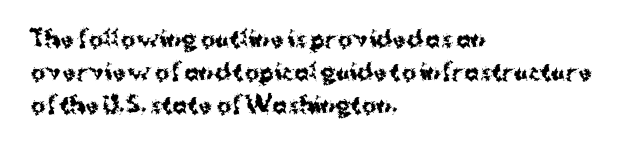
Leading matches the norm, producing a regular column. The area under the type is left untouched. Does extra space separate the letters? No, they use regular spacing. These lines were composed using upright roman letters.
